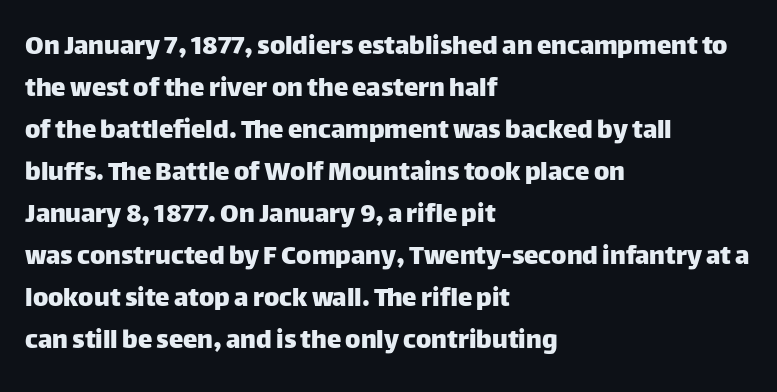
{"serif": "no", "italic": "no", "width": "normal", "stroke_contrast": "low", "x_height": "large", "monospaced": "no", "underline": "no", "align": "left", "line_spacing": "normal", "line_spacing_ratio": 1.45, "letter_spacing": "normal", "letter_spacing_em": 0.0, "glyph_px": 29}
